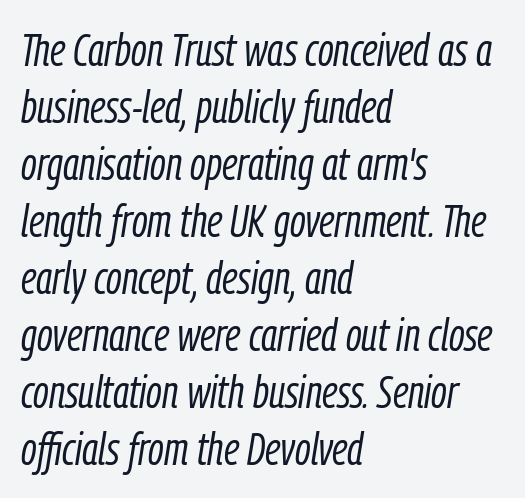
Q: Is the text bold? A: No.
Q: Is the text italic (slanted)? A: Yes, it leans right by about 9 degrees.
Q: Is the text underlined? A: No.
Q: How is the paragraph aligned? A: Left-aligned.
Q: Is the spacing between letters normal or unusually wide? A: Normal.
Q: Width (condensed, normal, or wide)? A: Condensed.
Q: Stroke contrast? A: Low.
Q: x-height? A: Medium.
Q: Monospaced? A: No.
